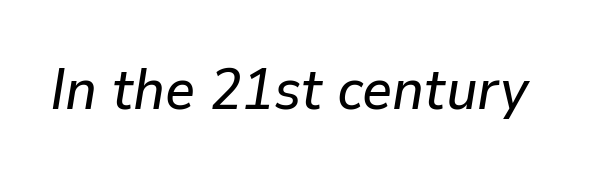
The font's italic variant was chosen for this text. Anything drawn beneath the words? Only blank space. The gaps between neighbouring characters are ordinary and unremarkable. Looks like regular typesetting: each glyph gets only the width it needs.
